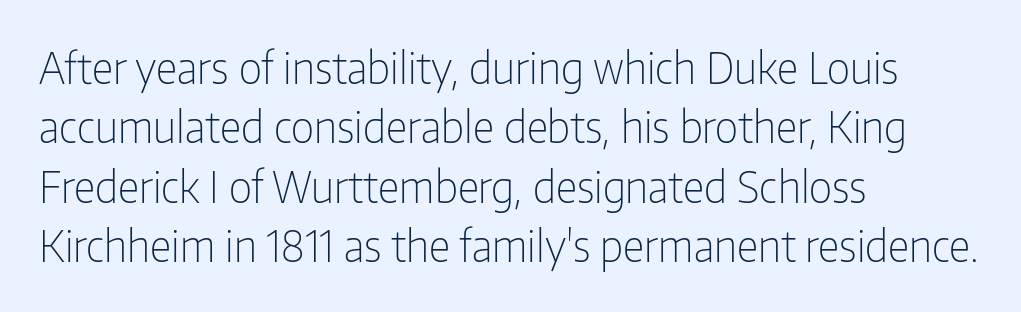
{"serif": "no", "italic": "no", "bold": "no", "weight": "light", "width": "condensed", "stroke_contrast": "low", "x_height": "medium", "monospaced": "no", "underline": "no", "align": "left", "line_spacing": "normal", "line_spacing_ratio": 1.38, "letter_spacing": "normal", "letter_spacing_em": 0.0, "glyph_px": 43}
